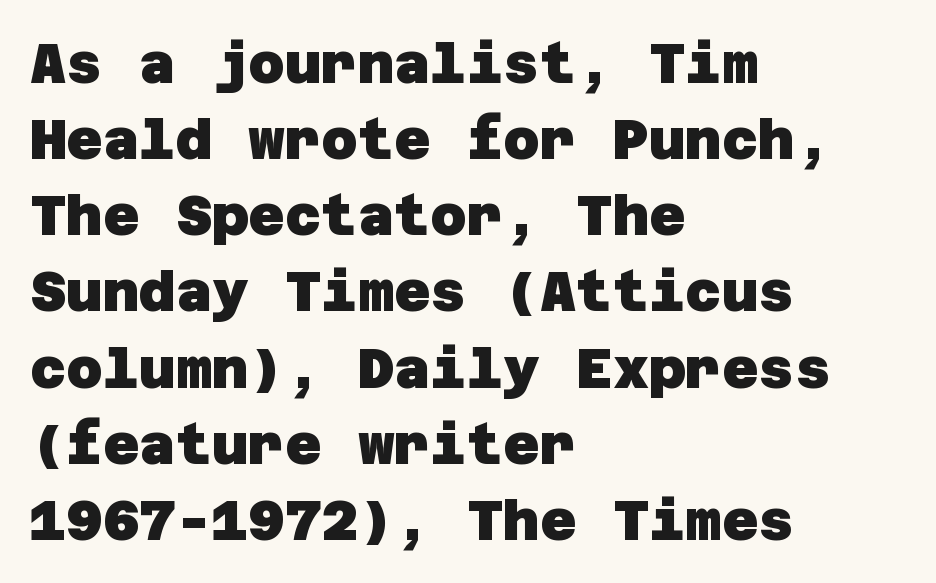
{"serif": "no", "bold": "yes", "weight": "heavy", "width": "normal", "stroke_contrast": "low", "x_height": "large", "underline": "no", "align": "left", "line_spacing": "normal", "line_spacing_ratio": 1.36, "letter_spacing": "normal", "letter_spacing_em": 0.0, "glyph_px": 56}
